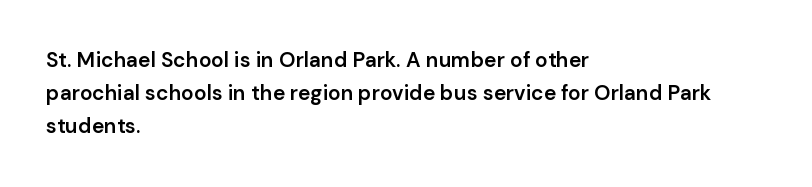
A typesetter would call this zero additional tracking. The foot of each line stays bare and open. Whoever set this chose a conventional vertical rhythm. Short and long lines alike share a common starting point at left. Stems and bowls a touch heavier than normal — semibold. The lettering stays uniformly vertical, giving the passage a roman look.
